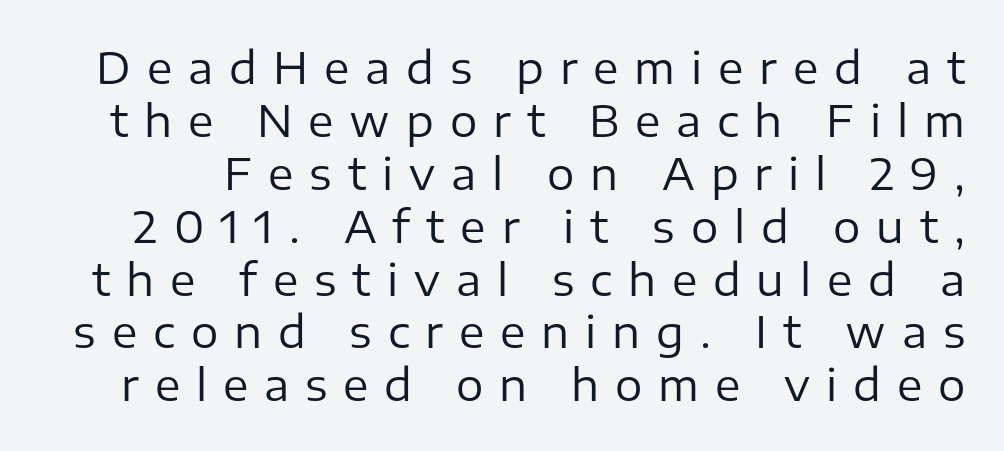
{"serif": "no", "italic": "no", "bold": "no", "weight": "regular", "width": "normal", "stroke_contrast": "low", "x_height": "medium", "monospaced": "no", "underline": "no", "line_spacing_ratio": 1.23, "letter_spacing": "wide", "letter_spacing_em": 0.37, "glyph_px": 43}
